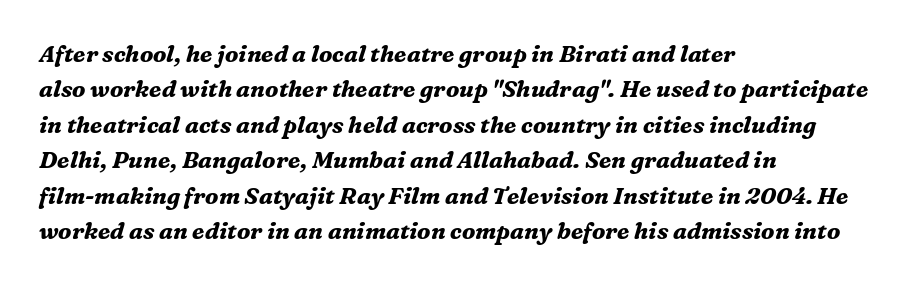
{"italic": "yes", "lean": "right", "slant_degrees": 16, "bold": "yes", "underline": "no", "align": "left", "line_spacing": "normal", "line_spacing_ratio": 1.54, "letter_spacing": "normal", "letter_spacing_em": 0.0, "glyph_px": 23}
